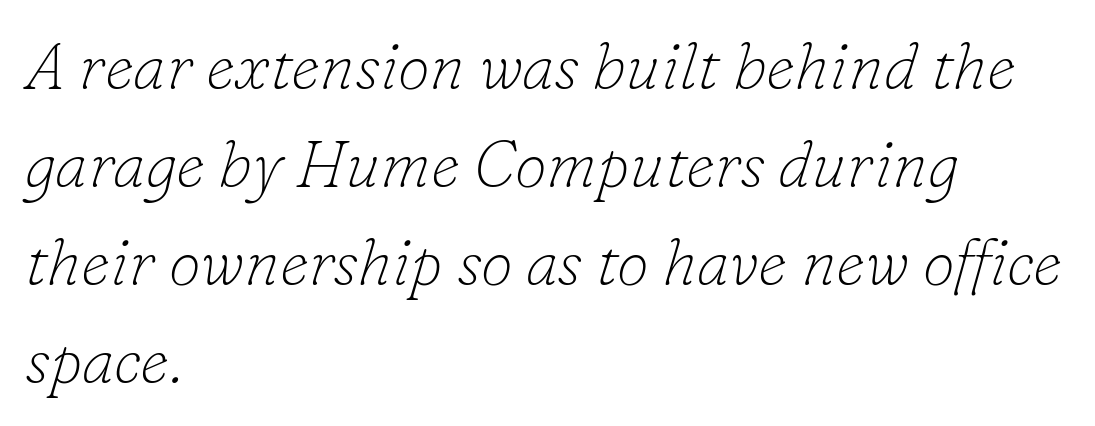
The image shows 65 px thin serif type, italic (leaning right); set left-aligned, normal line spacing (1.51x), normal letter spacing, not underlined; low stroke contrast and a small x-height.
